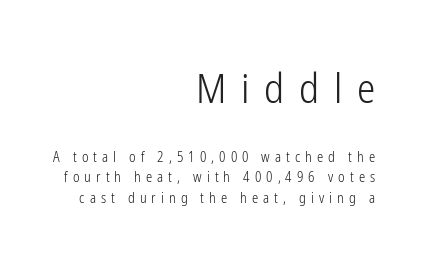
Look at the bottom of the vertical strokes: they stop flat, with no serifs. The rendering anchors every line to the right-hand side. Letter spacing: wide. Type size steps down from the first block to the second. When letters stand straight like this, we call the style roman or upright.
